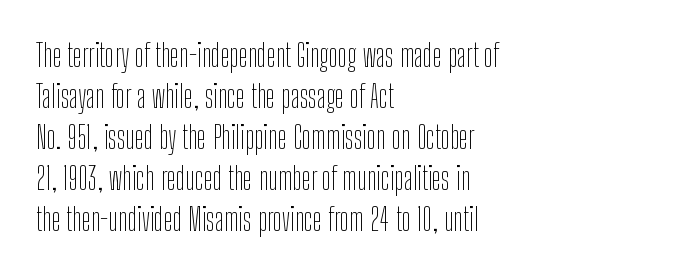
{"serif": "no", "italic": "no", "bold": "no", "weight": "thin", "width": "condensed", "stroke_contrast": "low", "x_height": "medium", "monospaced": "no", "underline": "no", "align": "left", "line_spacing": "normal", "line_spacing_ratio": 1.32, "letter_spacing": "normal", "letter_spacing_em": 0.0, "glyph_px": 31}
